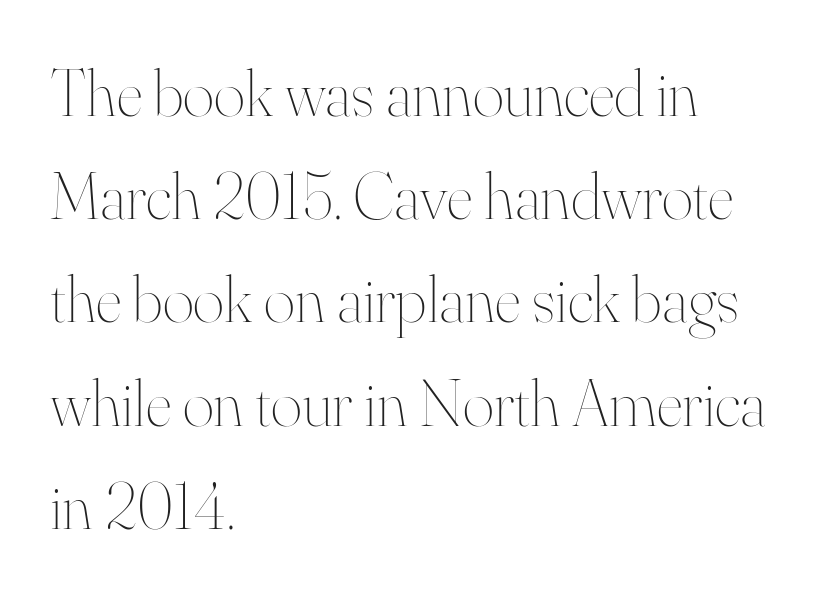
{"italic": "no", "bold": "no", "weight": "thin", "width": "normal", "stroke_contrast": "high", "x_height": "small", "monospaced": "no", "underline": "no", "align": "left", "line_spacing": "normal", "line_spacing_ratio": 1.54, "letter_spacing": "normal", "letter_spacing_em": 0.0, "glyph_px": 67}
